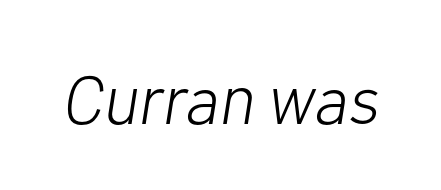
{"italic": "yes", "lean": "right", "slant_degrees": 10, "bold": "no", "weight": "light", "width": "normal", "stroke_contrast": "low", "x_height": "medium", "monospaced": "no", "underline": "no", "letter_spacing": "normal", "letter_spacing_em": 0.0, "glyph_px": 69}
